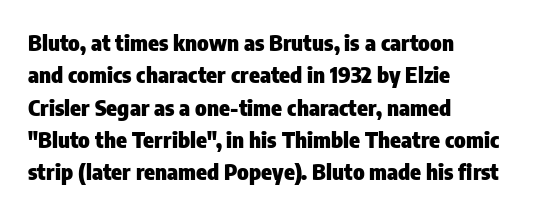
This block has exactly the height ordinary leading produces. A roman cut, with each character standing at attention. Typesetter's note: full bold, strokes at maximum text heaviness. The rendering anchors every line to the left-hand side.
